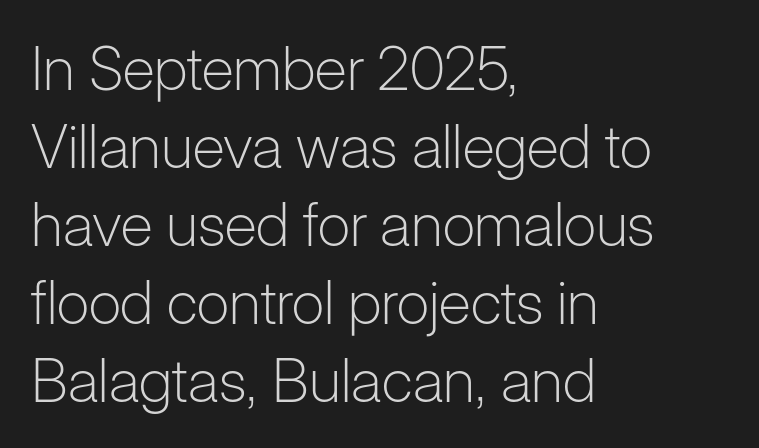
Q: Is the text bold? A: No.
Q: Is the text italic (slanted)? A: No, it is upright.
Q: Is the typeface a serif or a sans-serif typeface? A: Sans-serif.
Q: Is the text underlined? A: No.
Q: How is the paragraph aligned? A: Left-aligned.
Q: Is the spacing between letters normal or unusually wide? A: Normal.
Q: Is the spacing between lines tight, normal or loose? A: Normal.
Q: Width (condensed, normal, or wide)? A: Normal.
Q: Stroke contrast? A: Low.
Q: x-height? A: Medium.
Q: Monospaced? A: No.
